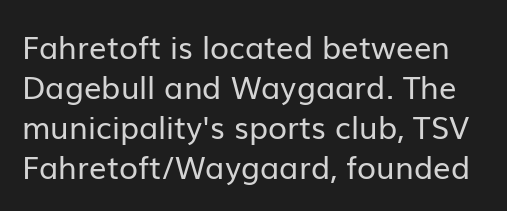
The typeface chosen for these lines omits serifs. Nope, not italic — everything's standing straight. Counters stay open thanks to moderate or lighter strokes. Character widths vary here, with narrow letters taking less room than wide ones. The designer left line spacing at the default. Descender tails drop into unmarked territory.
